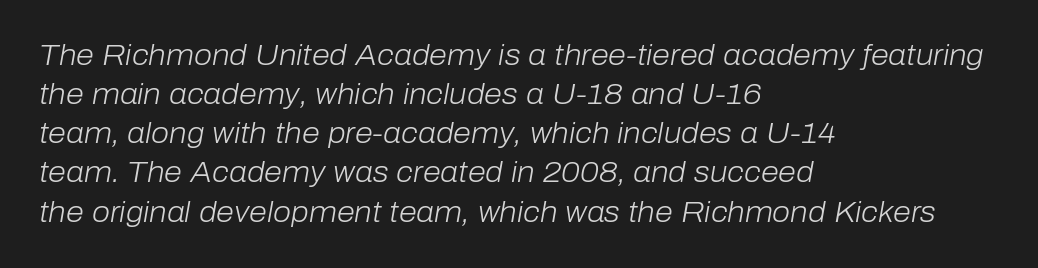
Q: Is the text bold? A: No.
Q: Is the text italic (slanted)? A: Yes, it leans right by about 10 degrees.
Q: Is the text underlined? A: No.
Q: How is the paragraph aligned? A: Left-aligned.
Q: Is the spacing between letters normal or unusually wide? A: Normal.
Q: Is the spacing between lines tight, normal or loose? A: Normal.
Q: Width (condensed, normal, or wide)? A: Normal.
Q: Stroke contrast? A: Low.
Q: x-height? A: Medium.
Q: Monospaced? A: No.
